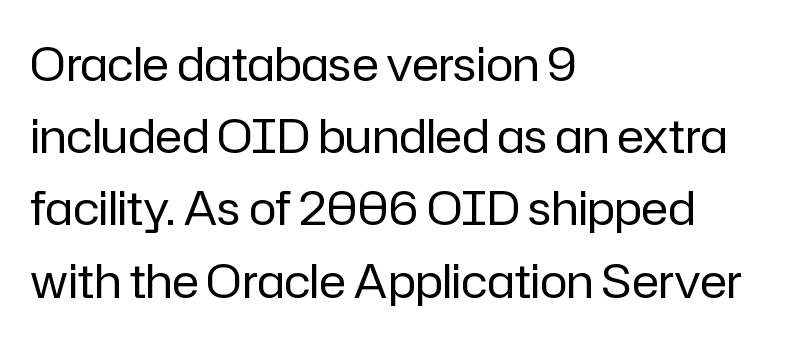
{"serif": "no", "italic": "no", "bold": "no", "weight": "regular", "width": "normal", "stroke_contrast": "low", "x_height": "medium", "monospaced": "no", "underline": "no", "align": "left", "line_spacing": "normal", "line_spacing_ratio": 1.57, "letter_spacing": "normal", "letter_spacing_em": 0.0, "glyph_px": 46}
